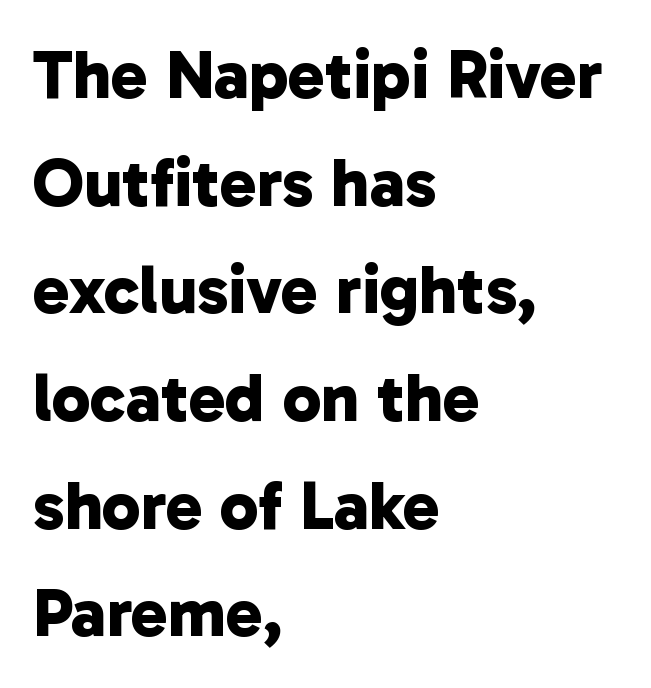
Rows of type keep a routine distance in the vertical direction. A classic flush-left, rag-right setting is used for this passage. Note the varied advance widths — an 'i' is clearly narrower than an 'm'. Serifs: no, the terminals of the letterforms are clean. A typesetter would call this zero additional tracking.
